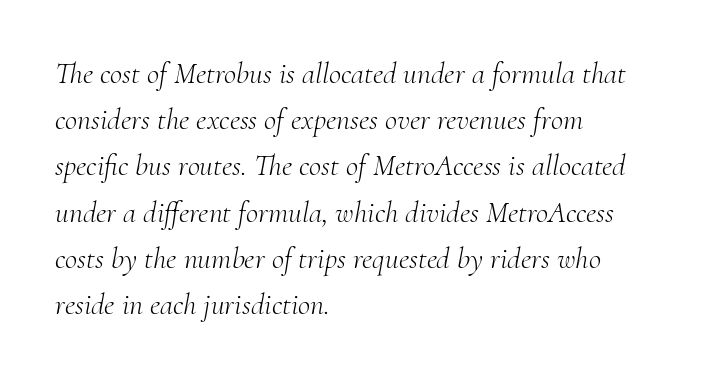
Q: Is the text bold? A: No.
Q: Is the text italic (slanted)? A: Yes, it leans right by about 10 degrees.
Q: Is the typeface a serif or a sans-serif typeface? A: Serif.
Q: Is the text underlined? A: No.
Q: How is the paragraph aligned? A: Left-aligned.
Q: Is the spacing between letters normal or unusually wide? A: Normal.
Q: Is the spacing between lines tight, normal or loose? A: Normal.
Q: Width (condensed, normal, or wide)? A: Normal.
Q: Stroke contrast? A: Medium.
Q: x-height? A: Small.
Q: Monospaced? A: No.
